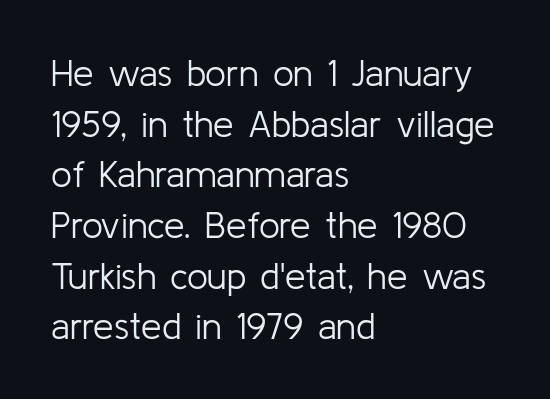
Proportional: the letters do not fall into vertical columns. This is not heavy type; no bold has been used. Descenders hang freely into open space. This sample uses plain, unmodified letter spacing. The typesetter chose a ragged-right arrangement here.
